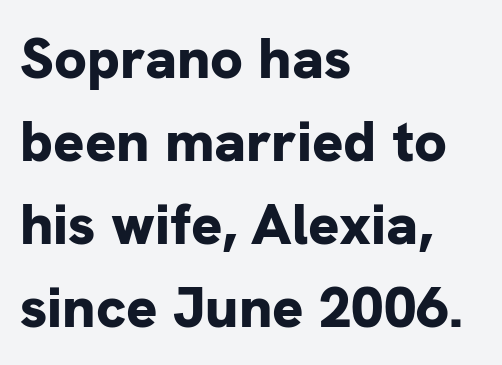
Left-aligned paragraph, ragged on the right. Here the designer chose a conventional face with non-uniform glyph widths. Nothing unusual about the tracking: characters are spaced as the font intends. Compared with typical paragraphs, the rows here are spaced about the same.
